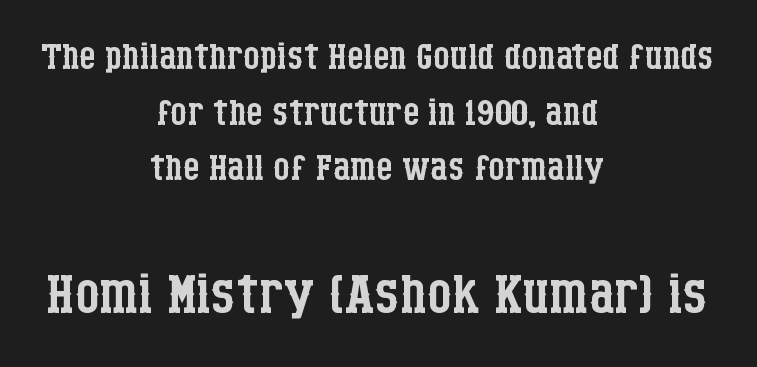
The image shows 78 px regular-weight, condensed serif type, upright; set centered, tight line spacing (1.07x), normal letter spacing, not underlined; the second (bottom) block is 1.5x larger; low stroke contrast and a large x-height.
